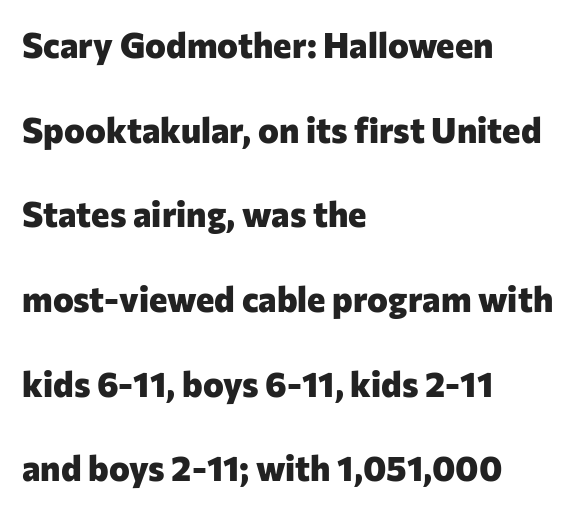
The letterforms sit shoulder to shoulder at normal distance. The type family on display is of the sans-serif kind. Ordinary non-slanted type is in use. Line starts are locked; line ends wander.
